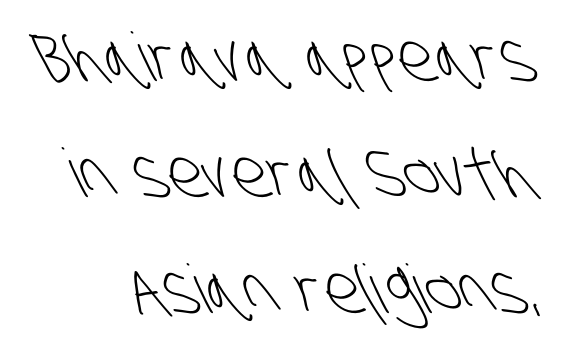
Glyph-to-glyph distance matches everyday printed text. The typesetting does not lean heavy: it is not bold. This sample has the flowing, uneven cadence of proportional lettering. The baseline area is clear. Stroke terminals: plain, sans-serif.
